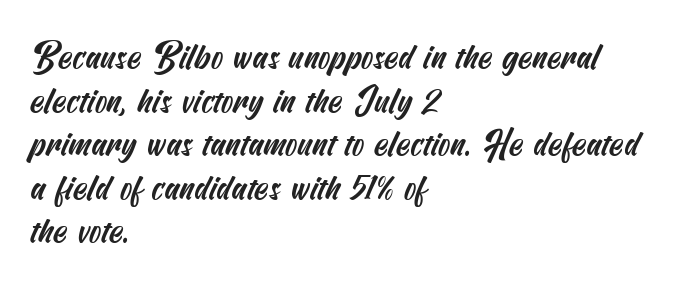
Q: Is the typeface a serif or a sans-serif typeface? A: Sans-serif.
Q: Is the text underlined? A: No.
Q: How is the paragraph aligned? A: Left-aligned.
Q: Is the spacing between letters normal or unusually wide? A: Normal.
Q: Width (condensed, normal, or wide)? A: Condensed.
Q: Stroke contrast? A: Medium.
Q: x-height? A: Small.
